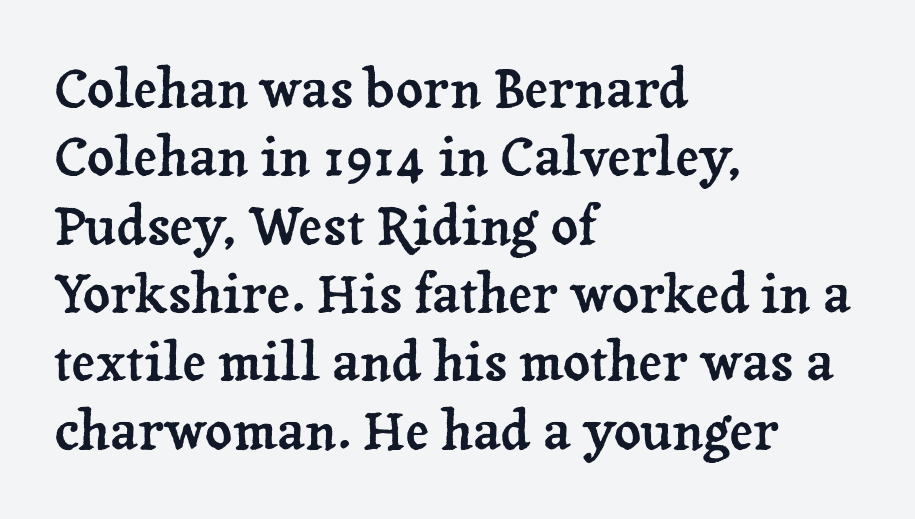
Q: Is the text italic (slanted)? A: No, it is upright.
Q: Is the typeface a serif or a sans-serif typeface? A: Serif.
Q: Is the text underlined? A: No.
Q: How is the paragraph aligned? A: Left-aligned.
Q: Is the spacing between letters normal or unusually wide? A: Normal.
Q: Is the spacing between lines tight, normal or loose? A: Normal.
Q: Width (condensed, normal, or wide)? A: Normal.
Q: Stroke contrast? A: Low.
Q: x-height? A: Medium.
Q: Monospaced? A: No.
